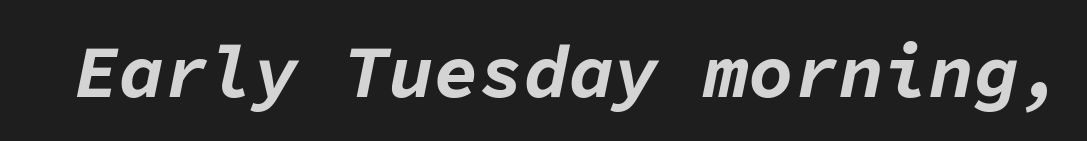
{"italic": "yes", "lean": "right", "slant_degrees": 11, "bold": "yes", "weight": "bold", "width": "normal", "stroke_contrast": "low", "x_height": "medium", "monospaced": "yes", "underline": "no", "letter_spacing": "normal", "letter_spacing_em": 0.0, "glyph_px": 75}
